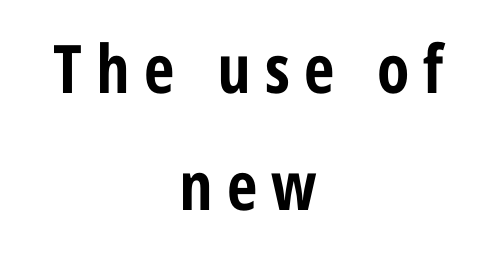
{"serif": "no", "italic": "no", "bold": "yes", "weight": "bold", "width": "condensed", "stroke_contrast": "low", "x_height": "medium", "monospaced": "no", "underline": "no", "align": "center", "line_spacing_ratio": 1.74, "letter_spacing": "wide", "letter_spacing_em": 0.21, "glyph_px": 67}
